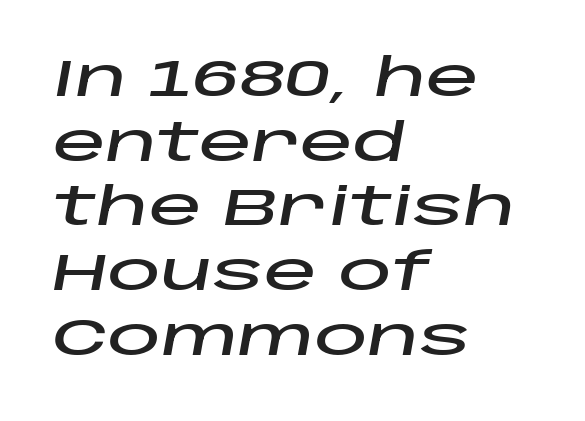
Q: Is the text italic (slanted)? A: Yes, it leans right by about 10 degrees.
Q: Is the text underlined? A: No.
Q: How is the paragraph aligned? A: Left-aligned.
Q: Is the spacing between letters normal or unusually wide? A: Normal.
Q: Width (condensed, normal, or wide)? A: Wide.
Q: Stroke contrast? A: Low.
Q: x-height? A: Large.
Q: Monospaced? A: No.
